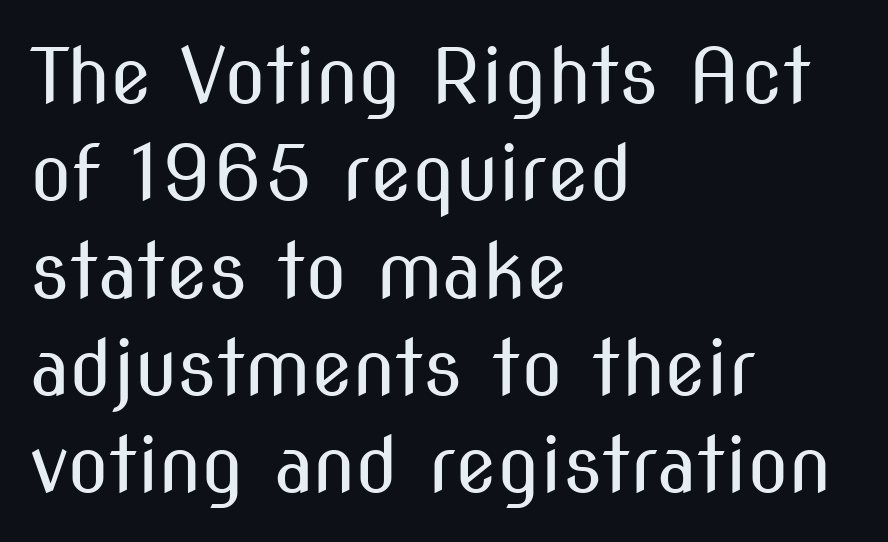
You can tell it's not italic because the verticals are truly vertical. The passage shown is not bold in any degree. Underline: absent. Line starts are locked; line ends wander.
